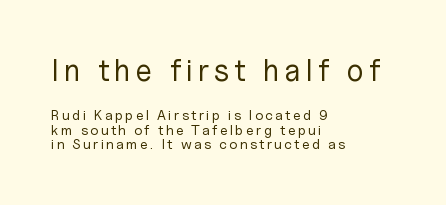
The image shows 30 px regular-weight sans-serif type, upright; set left-aligned, tight line spacing (1.04x), not underlined; the first (top) block is 2.14x larger; low stroke contrast and a medium x-height.
